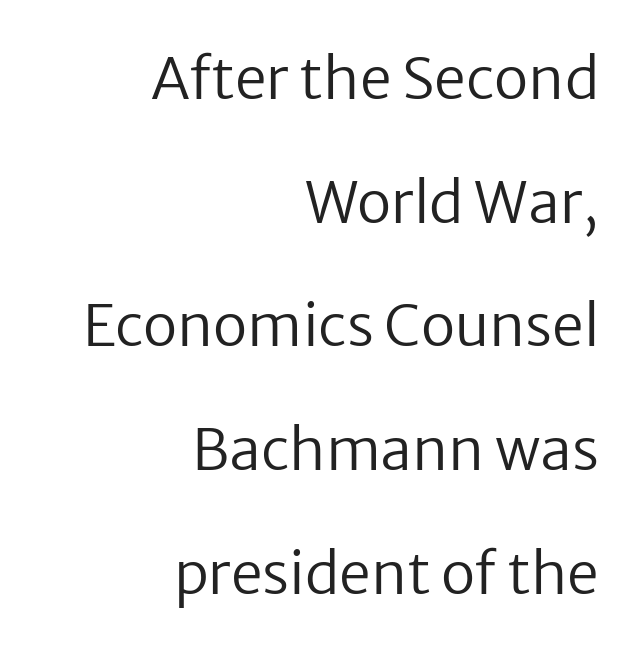
Every character sits straight up, as roman type does. The paragraph has a hard right edge and a soft left edge. Underline: absent. Regarding serifs, this sample does without them. Compared with typical body copy, the letter spacing here is the same.
